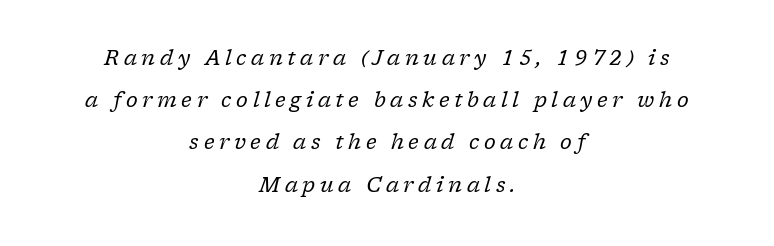
{"italic": "yes", "lean": "right", "slant_degrees": 17, "bold": "no", "underline": "no", "align": "center", "line_spacing": "loose", "line_spacing_ratio": 2.11, "letter_spacing": "wide", "letter_spacing_em": 0.23, "glyph_px": 20}
